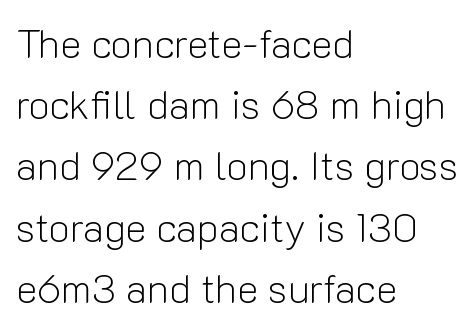
Q: Is the text bold? A: No.
Q: Is the text italic (slanted)? A: No, it is upright.
Q: Is the typeface a serif or a sans-serif typeface? A: Sans-serif.
Q: Is the text underlined? A: No.
Q: How is the paragraph aligned? A: Left-aligned.
Q: Is the spacing between letters normal or unusually wide? A: Normal.
Q: Is the spacing between lines tight, normal or loose? A: Normal.
Q: Width (condensed, normal, or wide)? A: Normal.
Q: Stroke contrast? A: Low.
Q: x-height? A: Medium.
Q: Monospaced? A: No.
